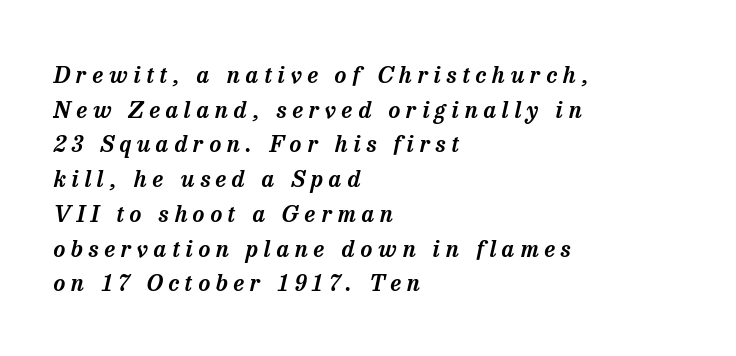
Q: Is the text italic (slanted)? A: Yes, it leans right by about 13 degrees.
Q: Is the text underlined? A: No.
Q: How is the paragraph aligned? A: Left-aligned.
Q: Is the spacing between letters normal or unusually wide? A: Unusually wide.
Q: Is the spacing between lines tight, normal or loose? A: Normal.
